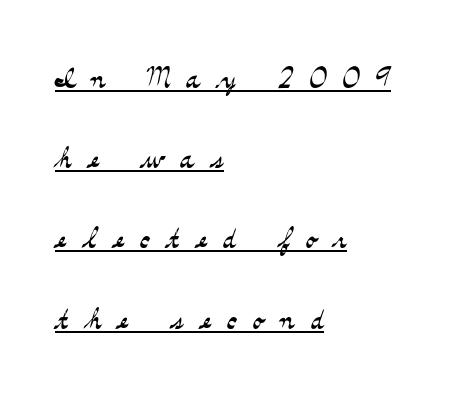
Students, note that the glyphs here are deliberately spaced far apart. Counters stay open thanks to moderate or lighter strokes. Interline gaps are noticeably wide in this sample. Does a line run under the words? Yes, clearly. A student would call this left alignment; a typographer would say flush left, rag right.
